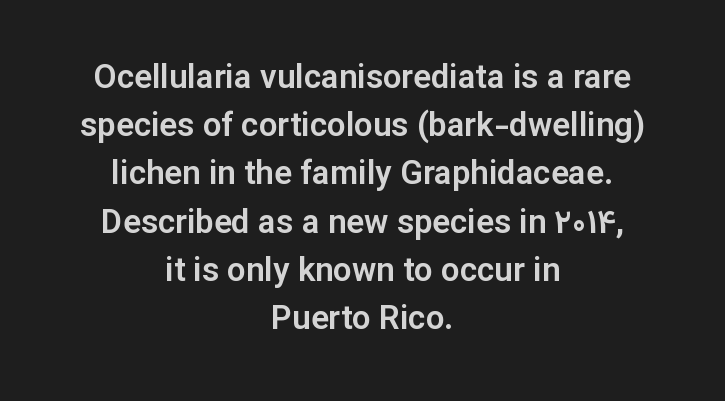
Q: Is the text italic (slanted)? A: No, it is upright.
Q: Is the typeface a serif or a sans-serif typeface? A: Sans-serif.
Q: Is the text underlined? A: No.
Q: How is the paragraph aligned? A: Centered.
Q: Is the spacing between letters normal or unusually wide? A: Normal.
Q: Is the spacing between lines tight, normal or loose? A: Normal.
Q: Width (condensed, normal, or wide)? A: Normal.
Q: Stroke contrast? A: Low.
Q: x-height? A: Medium.
Q: Monospaced? A: No.
